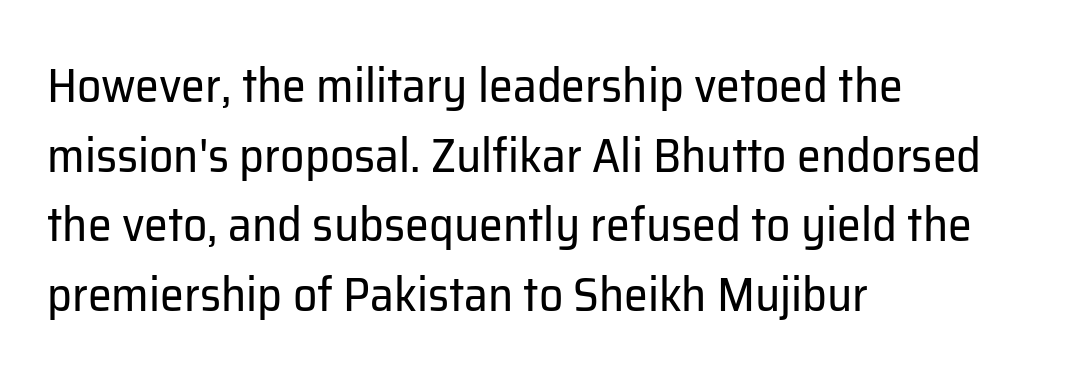
The image shows 48 px regular-weight sans-serif type, upright; set left-aligned, normal line spacing (1.45x), normal letter spacing, not underlined; low stroke contrast and a medium x-height.
